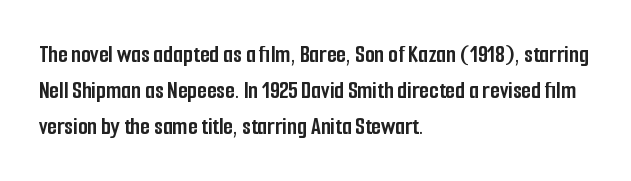
Nope, not italic — everything's standing straight. A normal amount of white space separates one row of letters from the next. Pretty heavy lettering here — definitely bold. Line starts are locked; line ends wander. Tracking here is standard; glyphs follow each other at the usual distance. Decoration check: the copy has no underline.
